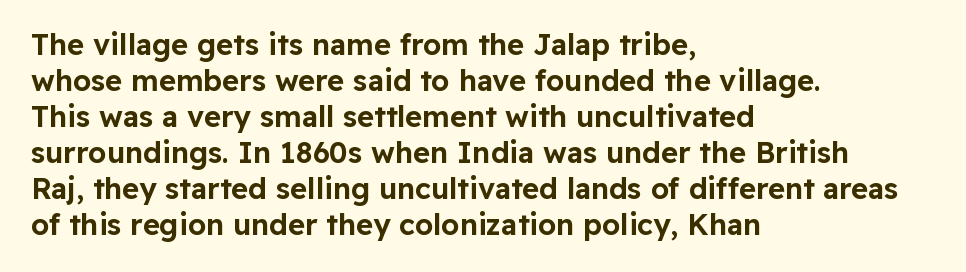
The image shows 29 px sans-serif type, upright; set left-aligned, line spacing 1.24x, normal letter spacing, not underlined; low stroke contrast and a medium x-height.
